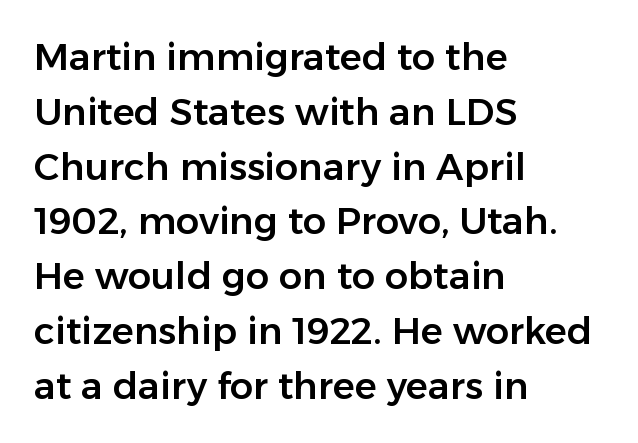
The image shows 37 px sans-serif type, upright; set left-aligned, normal line spacing (1.48x), normal letter spacing, not underlined; low stroke contrast and a medium x-height.
